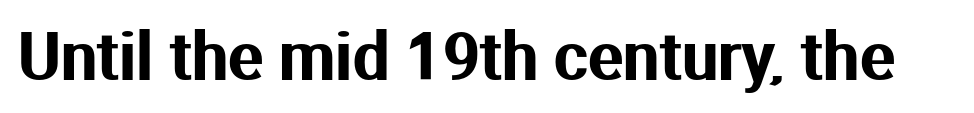
{"serif": "no", "italic": "no", "width": "normal", "stroke_contrast": "medium", "x_height": "medium", "monospaced": "no", "underline": "no", "letter_spacing": "normal", "letter_spacing_em": 0.0, "glyph_px": 65}
